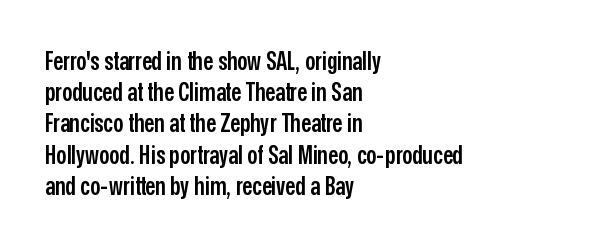
{"italic": "no", "bold": "semi", "underline": "no", "align": "left", "line_spacing": "normal", "line_spacing_ratio": 1.25, "letter_spacing": "normal", "letter_spacing_em": 0.0, "glyph_px": 25}
